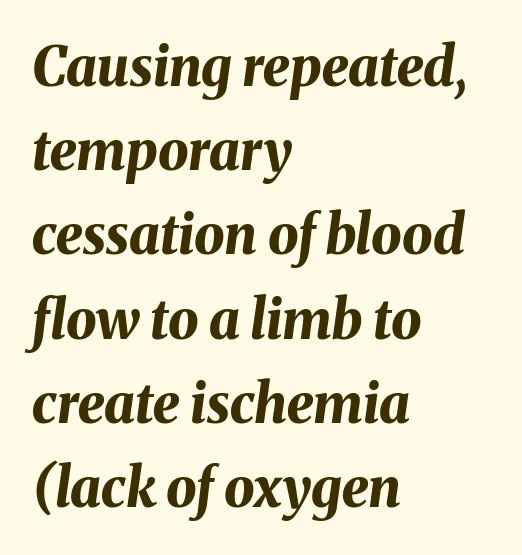
The space beneath each line is pristine and unruled. One-word summary of the alignment: left. What stands out about the letter spacing? Nothing — it is the standard amount. Baseline-to-baseline distance is the conventional proportion of letter height. It's the slanting kind of type.
